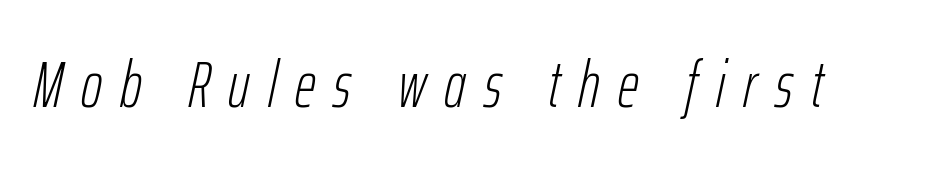
Here the glyphs are tracked loosely, breaking word shapes into spaced letters. Compared with a typical body face, this is equally light or lighter still. The area under the type is left untouched. The face used here has a pronounced slope to its letters. The face used here is proportionally spaced, like ordinary book or web type.
